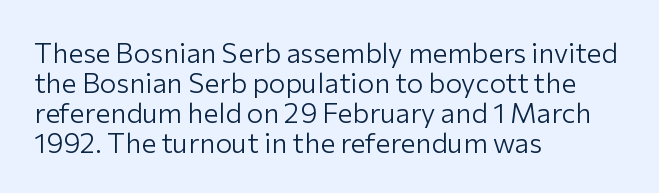
{"serif": "no", "italic": "no", "bold": "no", "weight": "light", "width": "normal", "stroke_contrast": "low", "x_height": "medium", "monospaced": "no", "underline": "no", "align": "left", "line_spacing": "tight", "line_spacing_ratio": 1.07, "letter_spacing": "normal", "letter_spacing_em": 0.0, "glyph_px": 28}
